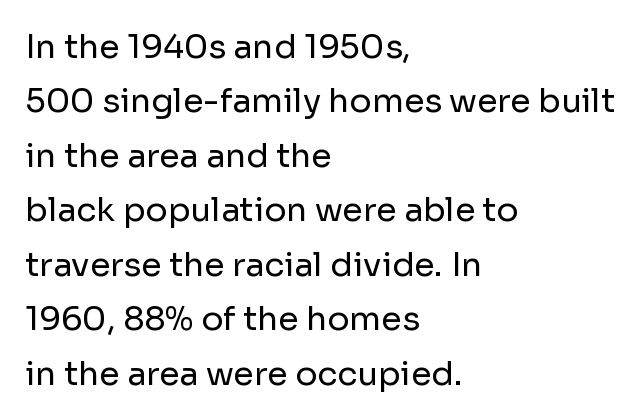
{"serif": "no", "italic": "no", "bold": "no", "weight": "regular", "width": "normal", "stroke_contrast": "low", "x_height": "medium", "monospaced": "no", "underline": "no", "align": "left", "line_spacing": "normal", "line_spacing_ratio": 1.65, "letter_spacing": "normal", "letter_spacing_em": 0.0, "glyph_px": 33}
